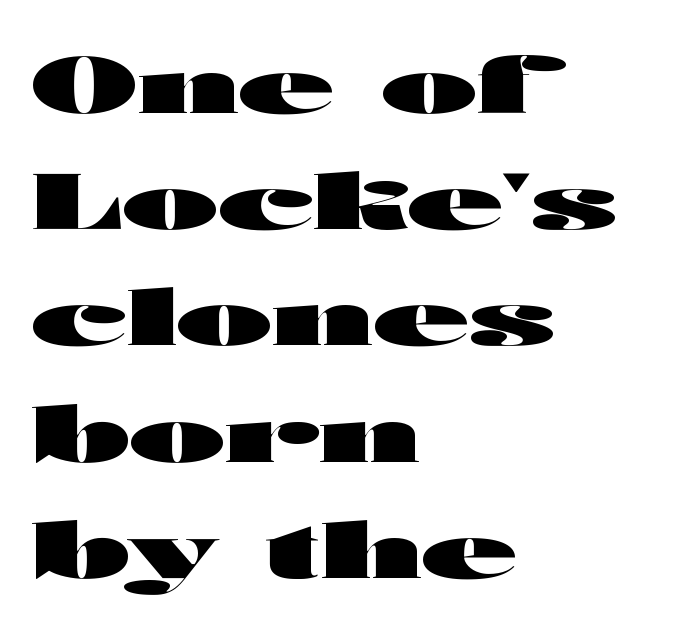
These lines keep a tight, regular rhythm from letter to letter. Quick note: not italic, upright. The rendering shows plain stroke endings on the letterforms — a sans-serif design. Students, observe: this is what conventionally led text looks like. Is this a fixed-width face? No — the glyphs have proportional, varying widths.
